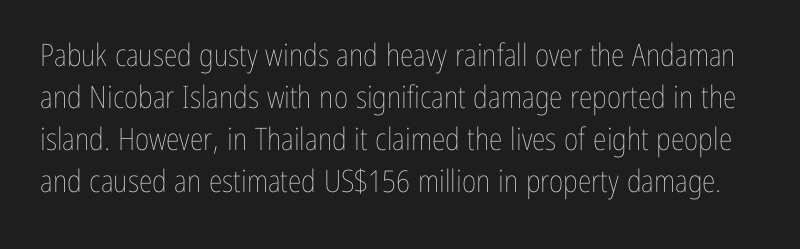
Q: Is the text bold? A: No.
Q: Is the text italic (slanted)? A: No, it is upright.
Q: Is the text underlined? A: No.
Q: Is the spacing between letters normal or unusually wide? A: Normal.
Q: Is the spacing between lines tight, normal or loose? A: Normal.
Q: Width (condensed, normal, or wide)? A: Condensed.
Q: Stroke contrast? A: Low.
Q: x-height? A: Medium.
Q: Monospaced? A: No.
